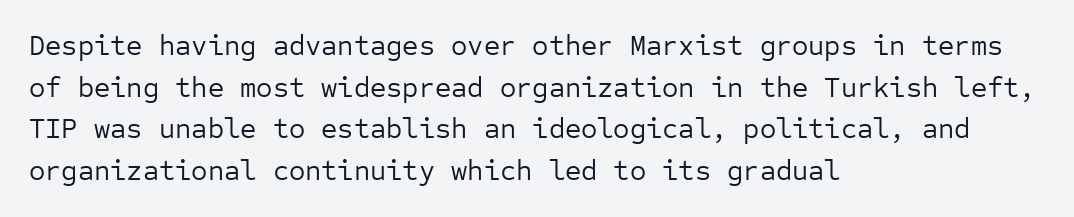
The image shows 28 px regular-weight sans-serif type, upright, monospaced; set left-aligned, normal line spacing (1.49x), normal letter spacing, not underlined; low stroke contrast and a medium x-height.
